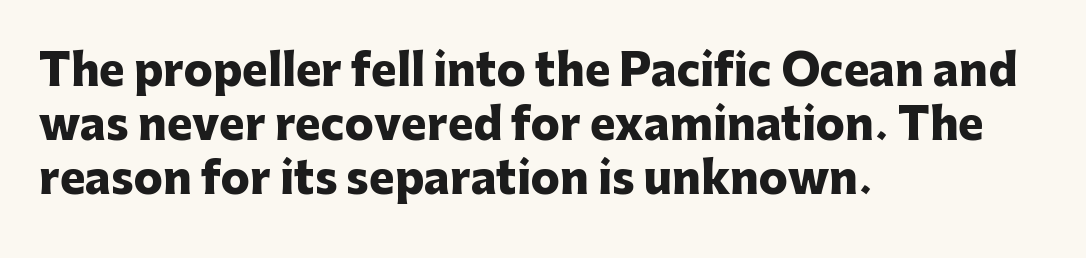
{"serif": "no", "italic": "no", "bold": "yes", "weight": "heavy", "width": "normal", "stroke_contrast": "low", "x_height": "medium", "monospaced": "no", "underline": "no", "align": "left", "line_spacing": "normal", "line_spacing_ratio": 1.26, "letter_spacing": "normal", "letter_spacing_em": 0.0, "glyph_px": 43}
